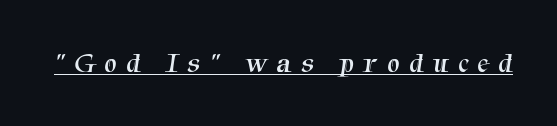
Q: Is the text bold? A: No.
Q: Is the typeface a serif or a sans-serif typeface? A: Serif.
Q: Is the text underlined? A: Yes.
Q: Is the spacing between letters normal or unusually wide? A: Unusually wide.
Q: Width (condensed, normal, or wide)? A: Normal.
Q: Stroke contrast? A: Medium.
Q: x-height? A: Medium.
Q: Monospaced? A: No.
